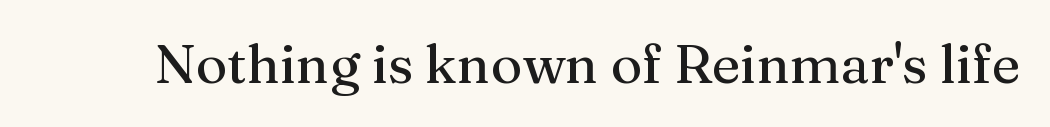
Nope, not italic — everything's standing straight. How are the letters spaced? Ordinarily, with no added tracking. The foot of each line stays bare and open. Character widths vary here, with narrow letters taking less room than wide ones. Serif or sans? Serif — the stroke terminals have little feet.
